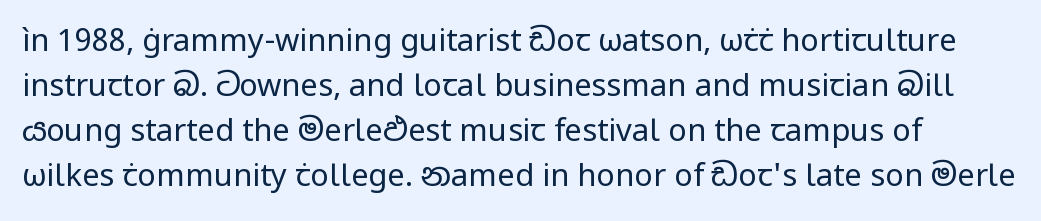
Q: Is the text bold? A: No.
Q: Is the text italic (slanted)? A: No, it is upright.
Q: Is the typeface a serif or a sans-serif typeface? A: Sans-serif.
Q: Is the text underlined? A: No.
Q: Is the spacing between letters normal or unusually wide? A: Normal.
Q: Is the spacing between lines tight, normal or loose? A: Normal.
Q: Width (condensed, normal, or wide)? A: Normal.
Q: Stroke contrast? A: Low.
Q: x-height? A: Medium.
Q: Monospaced? A: No.
